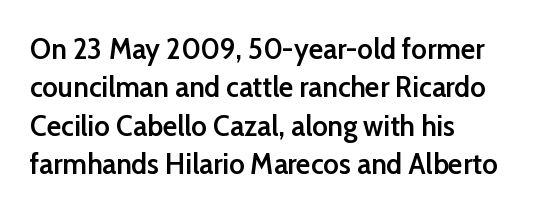
{"serif": "no", "italic": "no", "bold": "semi", "weight": "semibold", "width": "normal", "stroke_contrast": "low", "x_height": "medium", "monospaced": "no", "underline": "no", "align": "left", "line_spacing": "normal", "line_spacing_ratio": 1.28, "letter_spacing": "normal", "letter_spacing_em": 0.0, "glyph_px": 30}
